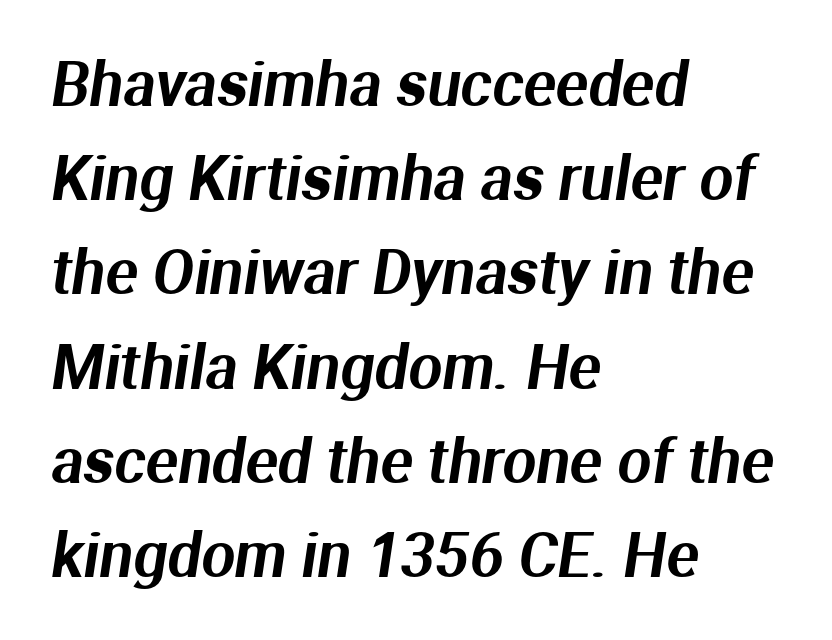
{"serif": "no", "width": "normal", "stroke_contrast": "medium", "x_height": "medium", "monospaced": "no", "underline": "no", "align": "left", "line_spacing": "normal", "line_spacing_ratio": 1.57, "letter_spacing": "normal", "letter_spacing_em": 0.0, "glyph_px": 60}
